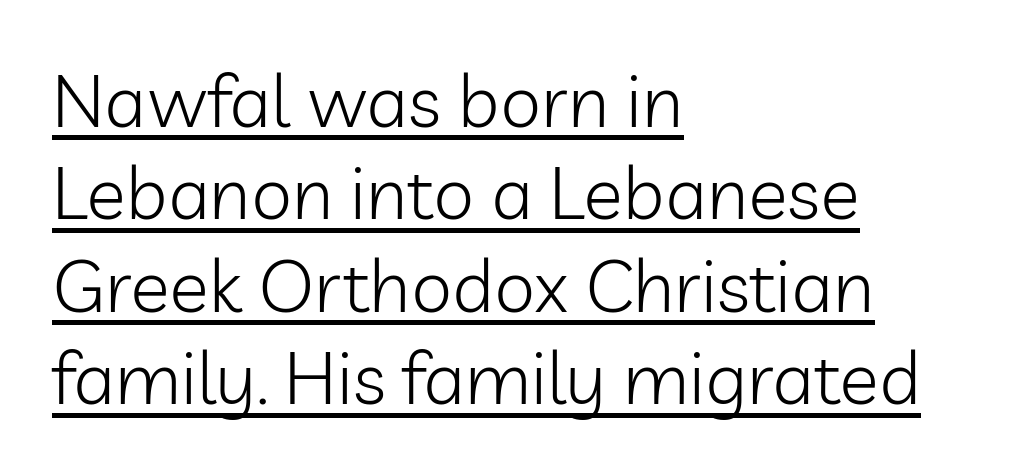
The image shows 74 px light sans-serif type, upright; set left-aligned, normal line spacing (1.25x), normal letter spacing, underlined; low stroke contrast and a medium x-height.
